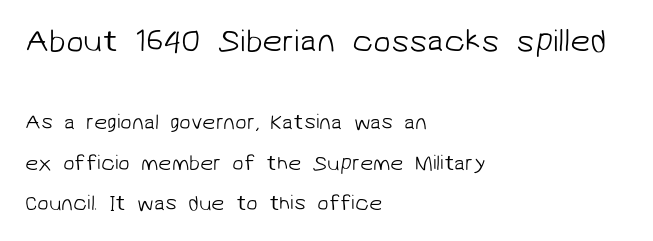
{"serif": "no", "bold": "no", "weight": "light", "width": "normal", "stroke_contrast": "low", "x_height": "medium", "monospaced": "no", "underline": "no", "align": "left", "line_spacing": "loose", "line_spacing_ratio": 1.93, "letter_spacing": "normal", "letter_spacing_em": 0.0, "larger_block": "first", "size_ratio": 1.52, "glyph_px": 32}
